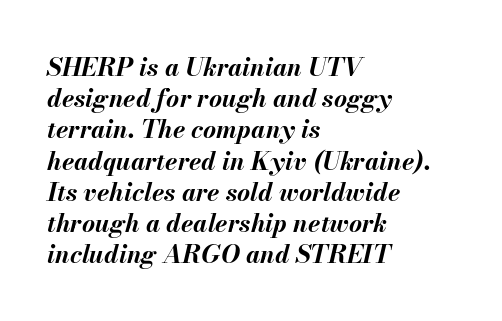
The image shows 25 px bold type, italic (leaning right); set left-aligned, normal line spacing (1.25x), normal letter spacing, not underlined.
